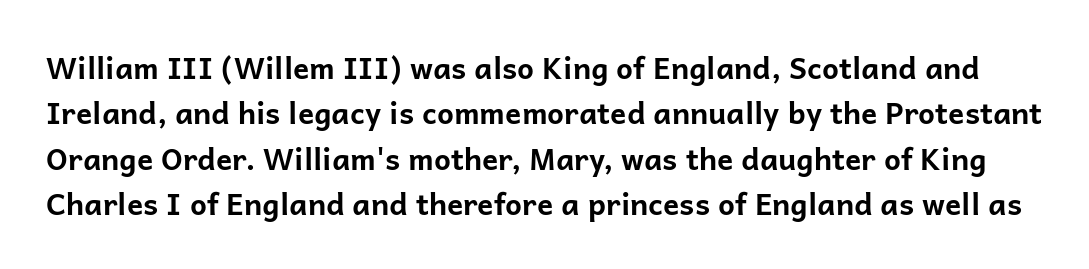
The image shows 30 px bold sans-serif type, upright; set normal line spacing (1.51x), normal letter spacing, not underlined; low stroke contrast and a medium x-height.
